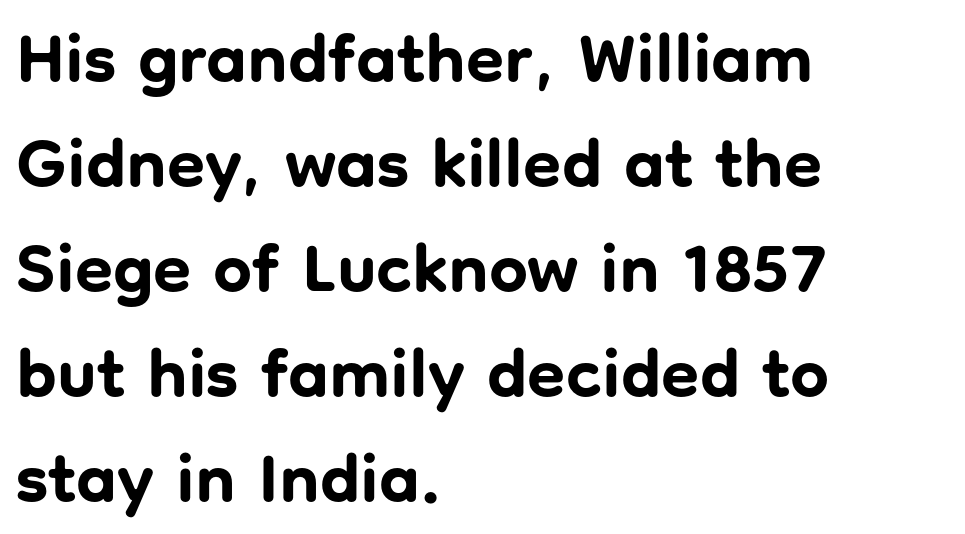
This is the regular roman posture of the typeface. The letters carry no serifs — their stems end cleanly without finishing strokes. Alignment: flush left. Descenders are the only things crossing below the line.
